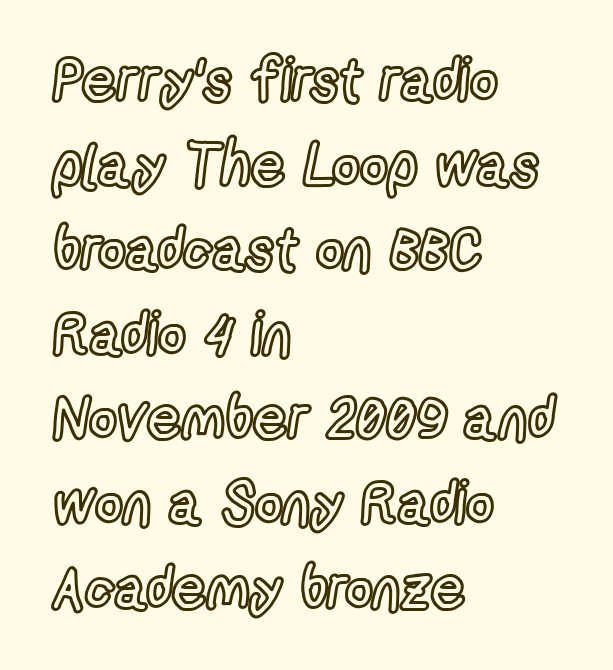
{"width": "condensed", "x_height": "medium", "monospaced": "no", "underline": "no", "align": "left", "line_spacing": "normal", "line_spacing_ratio": 1.41, "letter_spacing": "normal", "letter_spacing_em": 0.0, "glyph_px": 60}
